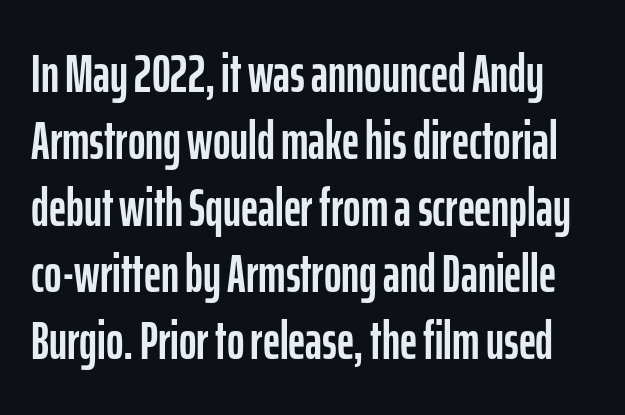
Q: Is the text italic (slanted)? A: No, it is upright.
Q: Is the typeface a serif or a sans-serif typeface? A: Sans-serif.
Q: Is the text underlined? A: No.
Q: Is the spacing between letters normal or unusually wide? A: Normal.
Q: Is the spacing between lines tight, normal or loose? A: Normal.
Q: Width (condensed, normal, or wide)? A: Condensed.
Q: Stroke contrast? A: Low.
Q: x-height? A: Medium.
Q: Monospaced? A: No.
